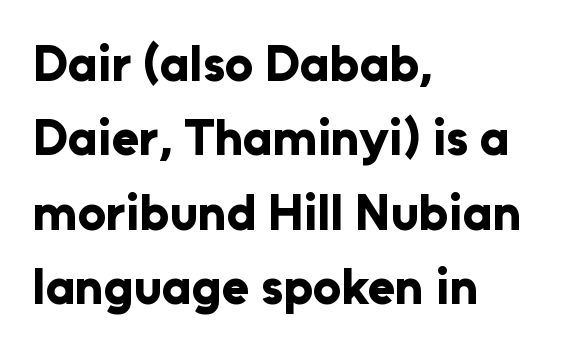
Q: Is the text bold? A: Yes.
Q: Is the text italic (slanted)? A: No, it is upright.
Q: Is the typeface a serif or a sans-serif typeface? A: Sans-serif.
Q: Is the text underlined? A: No.
Q: How is the paragraph aligned? A: Left-aligned.
Q: Is the spacing between letters normal or unusually wide? A: Normal.
Q: Is the spacing between lines tight, normal or loose? A: Normal.
Q: Width (condensed, normal, or wide)? A: Normal.
Q: Stroke contrast? A: Low.
Q: x-height? A: Medium.
Q: Monospaced? A: No.
